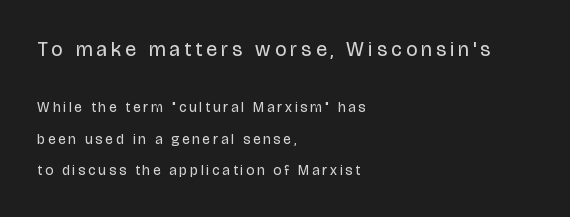
Stems here are at most as thick as an everyday book face. Tracking here is generous; glyphs stand well apart from one another. Large over small — that's the arrangement of the two blocks here. The strip under each line holds only bare page. Vertical strokes here are truly vertical.
